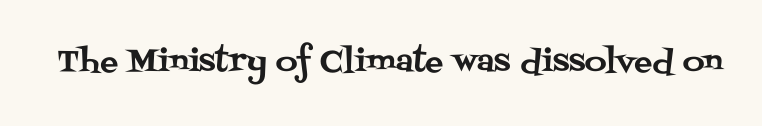
{"serif": "yes", "italic": "no", "width": "normal", "stroke_contrast": "medium", "x_height": "large", "monospaced": "no", "underline": "no", "letter_spacing": "normal", "letter_spacing_em": 0.0, "glyph_px": 30}
